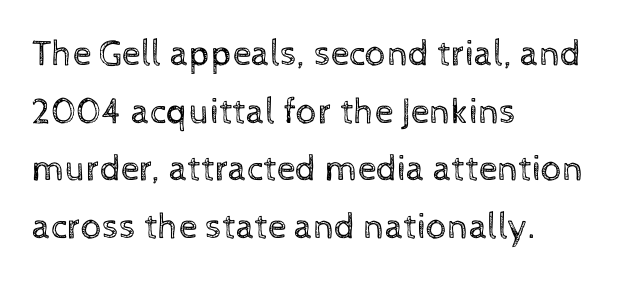
The image shows 37 px regular-weight type, upright; set left-aligned, normal line spacing (1.56x), normal letter spacing, not underlined; a medium x-height.
